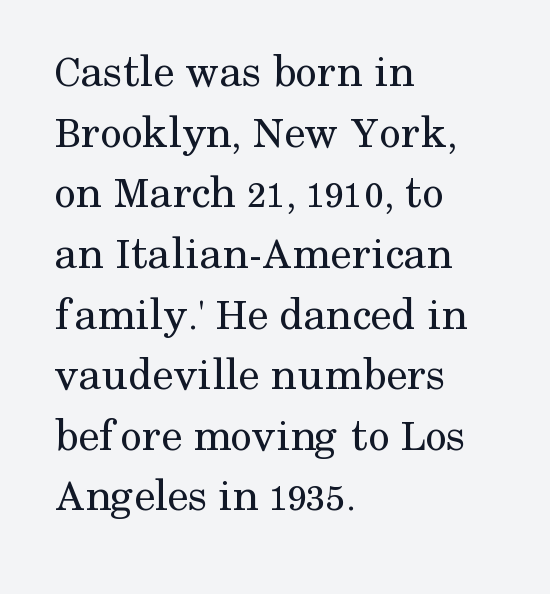
{"serif": "yes", "italic": "no", "bold": "no", "weight": "regular", "width": "normal", "stroke_contrast": "medium", "x_height": "medium", "monospaced": "no", "underline": "no", "align": "left", "line_spacing": "normal", "line_spacing_ratio": 1.29, "letter_spacing": "normal", "letter_spacing_em": 0.0, "glyph_px": 47}
